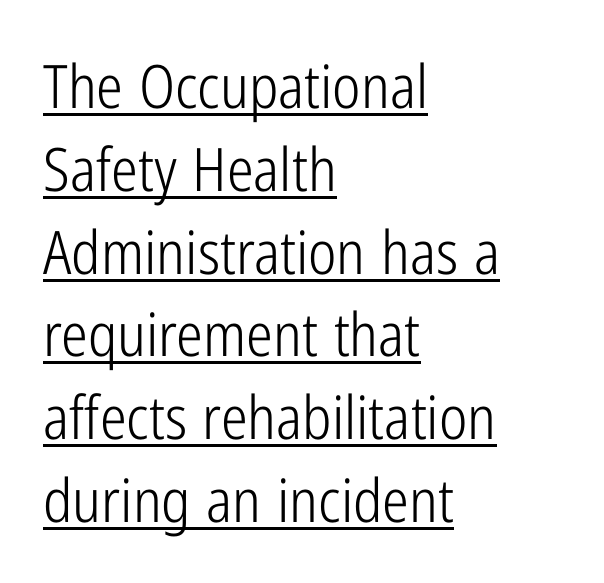
{"serif": "no", "italic": "no", "bold": "no", "weight": "light", "width": "condensed", "stroke_contrast": "low", "x_height": "medium", "monospaced": "no", "underline": "yes", "align": "left", "line_spacing": "normal", "line_spacing_ratio": 1.38, "letter_spacing": "normal", "letter_spacing_em": 0.0, "glyph_px": 60}
